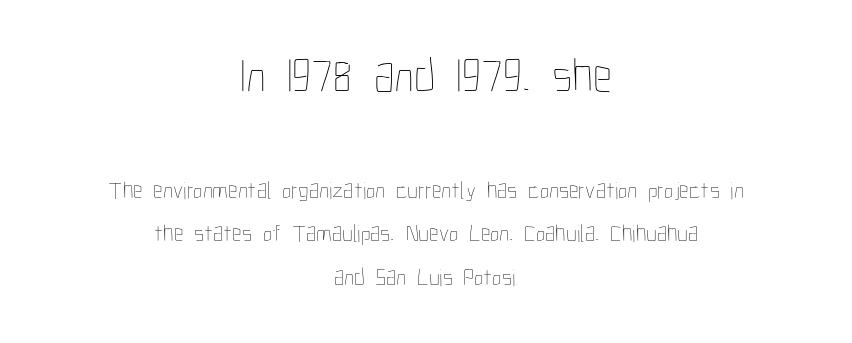
{"italic": "no", "bold": "no", "weight": "thin", "width": "condensed", "stroke_contrast": "low", "x_height": "medium", "monospaced": "no", "underline": "no", "align": "center", "line_spacing_ratio": 1.82, "letter_spacing": "normal", "letter_spacing_em": 0.0, "larger_block": "first", "size_ratio": 2.0, "glyph_px": 48}
